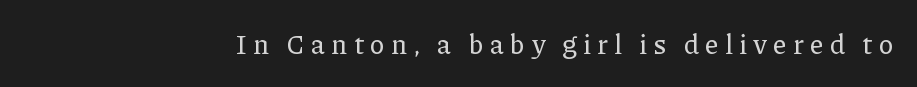
The image shows 27 px text type, upright; set unusually wide letter spacing (+0.23 em), not underlined.
